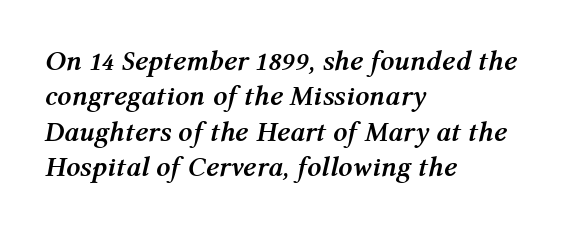
The image shows 28 px semibold type, italic (leaning right); set left-aligned, normal line spacing (1.26x), normal letter spacing, not underlined; medium stroke contrast and a medium x-height.
